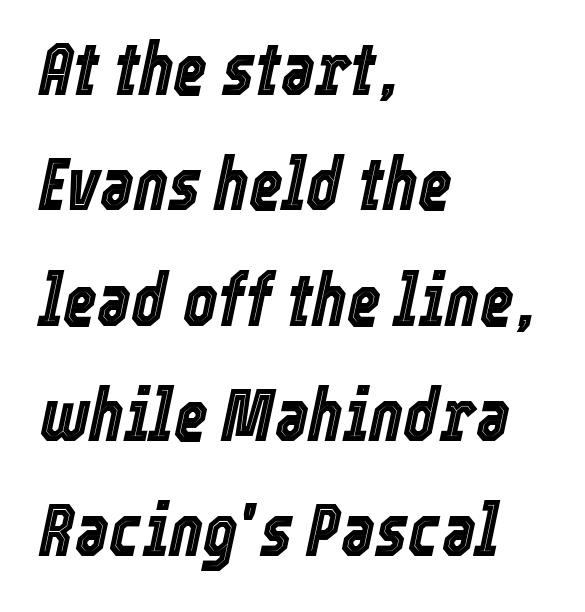
The image shows 73 px condensed type, italic (leaning right); set left-aligned, normal line spacing (1.58x), normal letter spacing, not underlined; a medium x-height.
